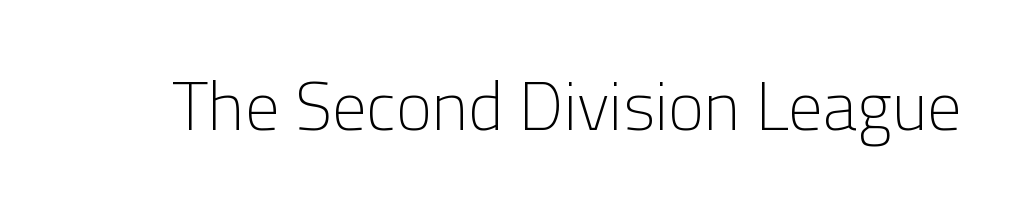
The image shows 69 px light sans-serif type, upright; set normal letter spacing, not underlined; low stroke contrast and a medium x-height.
